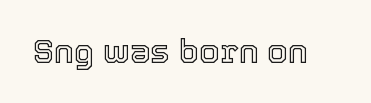
{"italic": "no", "width": "normal", "x_height": "medium", "monospaced": "no", "underline": "no", "letter_spacing": "normal", "letter_spacing_em": 0.0, "glyph_px": 33}
